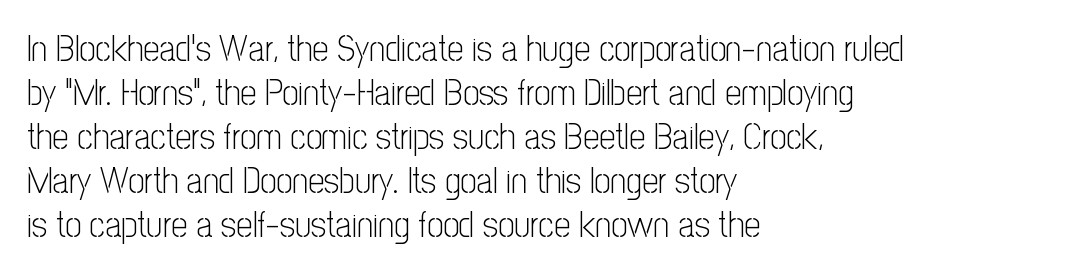
The face used here is proportionally spaced, like ordinary book or web type. The passage shown is not bold in any degree. The face used here is rendered with its standard letterfit. Descender tails drop into unmarked territory.
